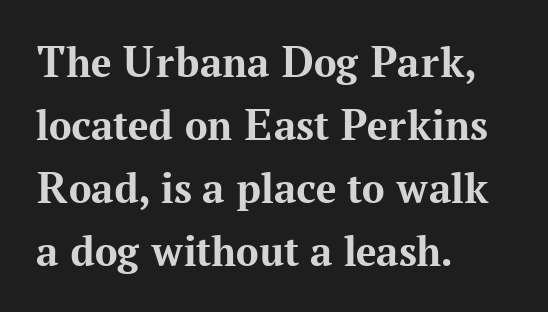
Q: Is the text bold? A: Yes.
Q: Is the text italic (slanted)? A: No, it is upright.
Q: Is the typeface a serif or a sans-serif typeface? A: Serif.
Q: Is the text underlined? A: No.
Q: How is the paragraph aligned? A: Left-aligned.
Q: Is the spacing between letters normal or unusually wide? A: Normal.
Q: Is the spacing between lines tight, normal or loose? A: Normal.
Q: Width (condensed, normal, or wide)? A: Normal.
Q: Stroke contrast? A: Medium.
Q: x-height? A: Medium.
Q: Monospaced? A: No.
